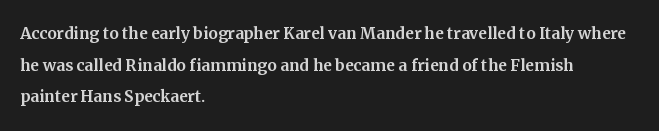
The image shows 21 px text type, upright; set left-aligned, normal line spacing (1.51x), normal letter spacing, not underlined.
